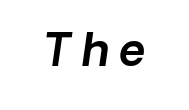
The image shows 45 px text type, italic (leaning right); set unusually wide letter spacing (+0.24 em), not underlined; a medium x-height.
